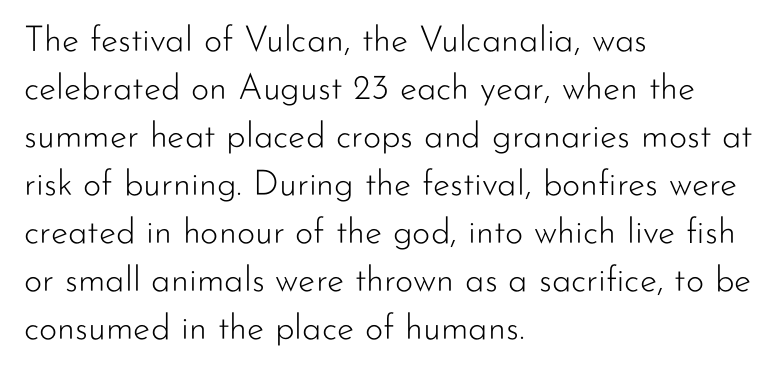
The image shows 35 px light sans-serif type, upright; set left-aligned, normal line spacing (1.37x), normal letter spacing, not underlined; low stroke contrast and a small x-height.
